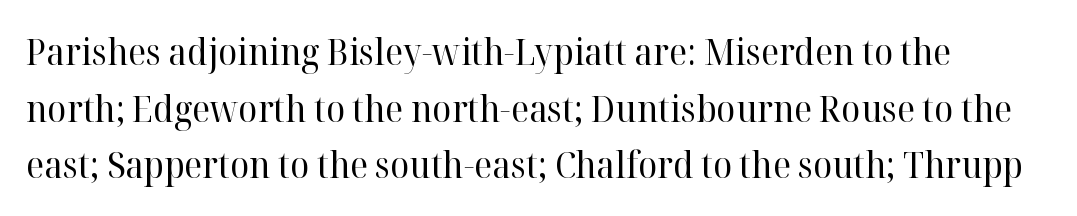
Q: Is the text bold? A: No.
Q: Is the text italic (slanted)? A: No, it is upright.
Q: Is the typeface a serif or a sans-serif typeface? A: Serif.
Q: Is the text underlined? A: No.
Q: Is the spacing between letters normal or unusually wide? A: Normal.
Q: Is the spacing between lines tight, normal or loose? A: Normal.
Q: Width (condensed, normal, or wide)? A: Normal.
Q: Stroke contrast? A: High.
Q: x-height? A: Medium.
Q: Monospaced? A: No.
